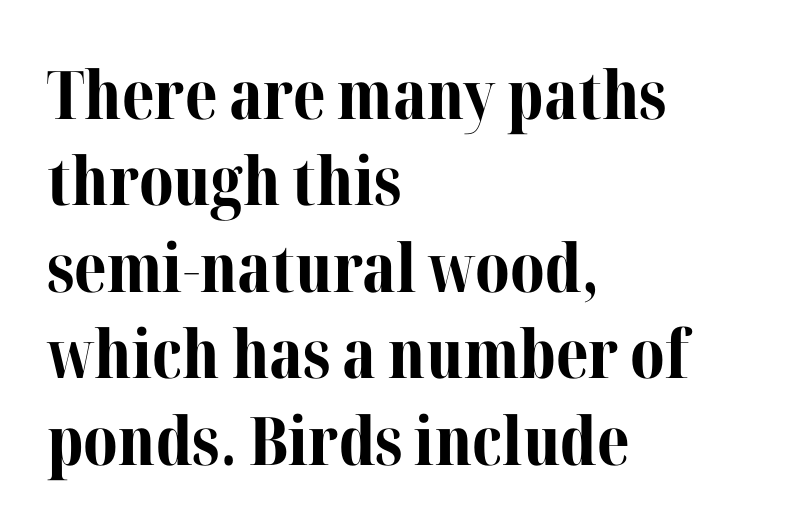
Q: Is the text bold? A: Yes.
Q: Is the text italic (slanted)? A: No, it is upright.
Q: Is the typeface a serif or a sans-serif typeface? A: Serif.
Q: Is the text underlined? A: No.
Q: How is the paragraph aligned? A: Left-aligned.
Q: Is the spacing between letters normal or unusually wide? A: Normal.
Q: Is the spacing between lines tight, normal or loose? A: Normal.
Q: Width (condensed, normal, or wide)? A: Normal.
Q: Stroke contrast? A: Medium.
Q: x-height? A: Medium.
Q: Monospaced? A: No.
